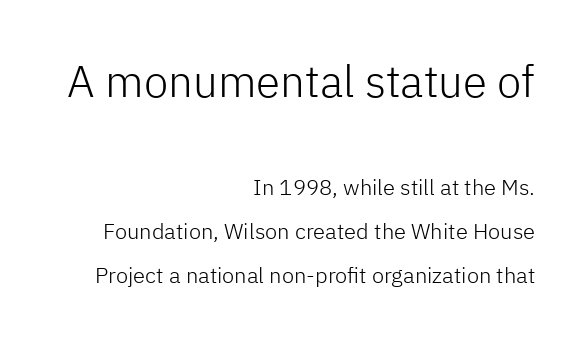
{"serif": "no", "italic": "no", "bold": "no", "weight": "light", "width": "normal", "stroke_contrast": "low", "x_height": "medium", "monospaced": "no", "underline": "no", "align": "right", "line_spacing": "loose", "line_spacing_ratio": 2.0, "letter_spacing": "normal", "letter_spacing_em": 0.0, "larger_block": "first", "size_ratio": 2.0, "glyph_px": 44}
